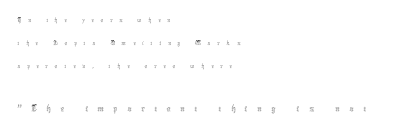
The glyphs are unaccompanied by any horizontal stroke below them. A normal amount of white space separates one row of letters from the next. The rendering inserts visible extra space after every character. Stems and bowls with no extra thickness — not bold.
